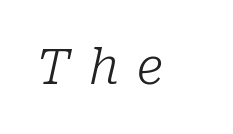
The image shows 50 px light serif type, italic (leaning right); set unusually wide letter spacing (+0.36 em), not underlined; low stroke contrast and a medium x-height.
